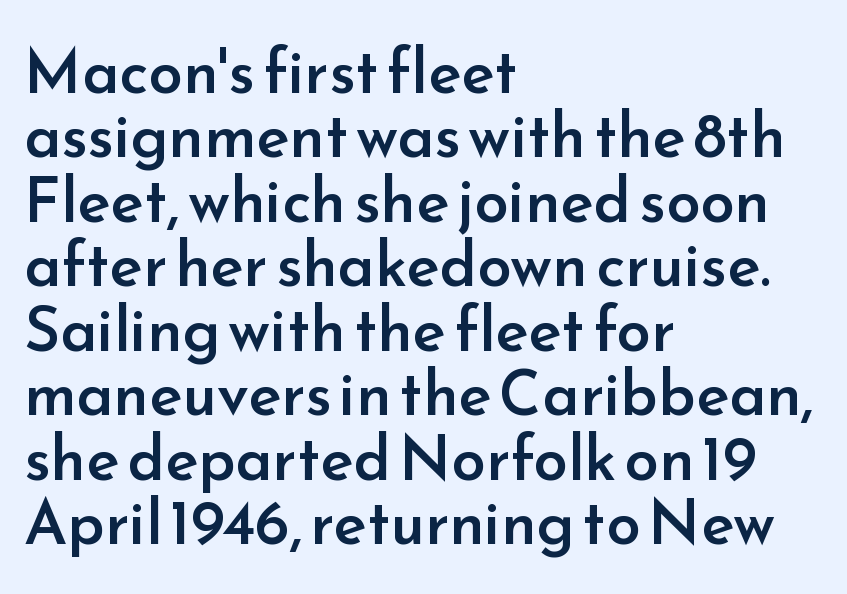
The image shows 62 px semibold sans-serif type, upright; set left-aligned, tight line spacing (1.04x), normal letter spacing, not underlined; low stroke contrast and a small x-height.
